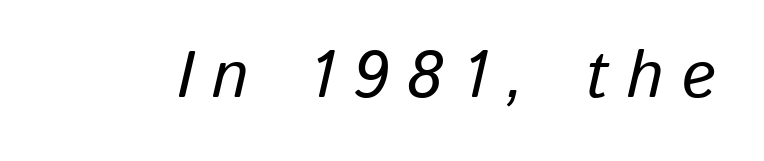
The image shows 66 px text type, italic (leaning right); set unusually wide letter spacing (+0.28 em), not underlined; low stroke contrast and a medium x-height.
